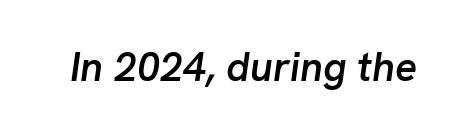
Q: Is the text bold? A: Semi-bold.
Q: Is the text italic (slanted)? A: Yes, it leans right by about 8 degrees.
Q: Is the text underlined? A: No.
Q: Is the spacing between letters normal or unusually wide? A: Normal.
Q: Width (condensed, normal, or wide)? A: Normal.
Q: Stroke contrast? A: Low.
Q: x-height? A: Medium.
Q: Monospaced? A: No.
